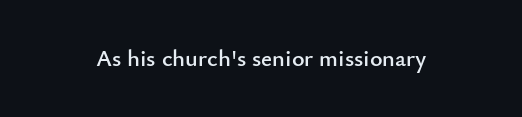
Q: Is the text italic (slanted)? A: No, it is upright.
Q: Is the text underlined? A: No.
Q: Is the spacing between letters normal or unusually wide? A: Normal.
